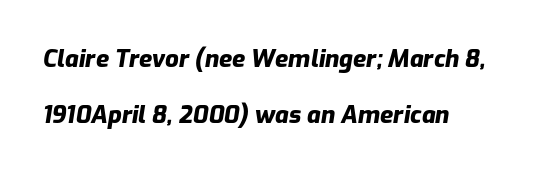
{"italic": "yes", "lean": "right", "slant_degrees": 9, "bold": "yes", "underline": "no", "line_spacing": "loose", "line_spacing_ratio": 2.32, "letter_spacing": "normal", "letter_spacing_em": 0.0, "glyph_px": 24}
